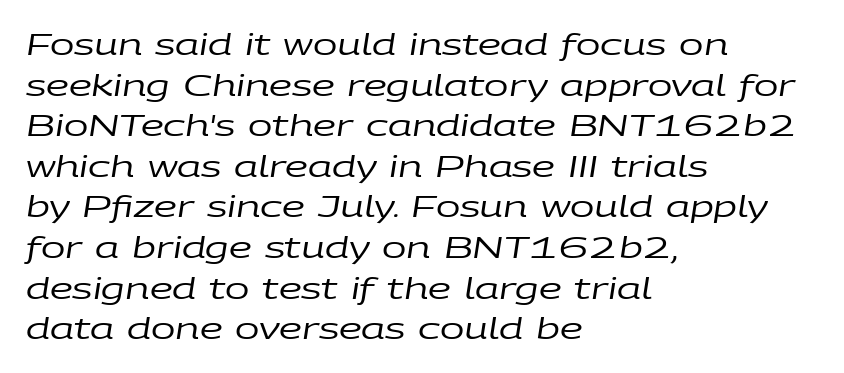
{"italic": "yes", "lean": "right", "slant_degrees": 9, "bold": "no", "weight": "regular", "width": "wide", "stroke_contrast": "low", "x_height": "large", "monospaced": "no", "underline": "no", "align": "left", "line_spacing": "normal", "line_spacing_ratio": 1.4, "letter_spacing": "normal", "letter_spacing_em": 0.0, "glyph_px": 29}
